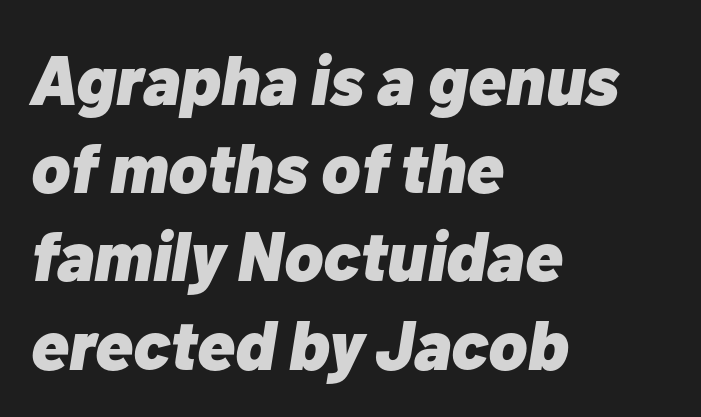
The image shows 70 px heavy type, italic (leaning right); set left-aligned, normal line spacing (1.26x), normal letter spacing, not underlined; low stroke contrast and a medium x-height.
